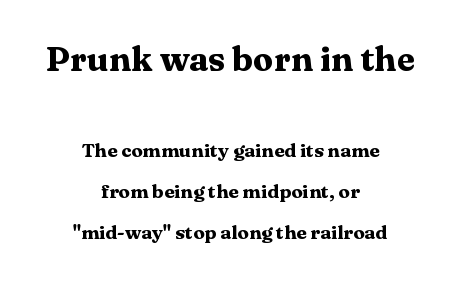
{"serif": "yes", "italic": "no", "bold": "yes", "weight": "heavy", "width": "wide", "stroke_contrast": "medium", "x_height": "medium", "monospaced": "no", "underline": "no", "align": "center", "line_spacing": "loose", "line_spacing_ratio": 2.16, "letter_spacing": "normal", "letter_spacing_em": 0.0, "larger_block": "first", "size_ratio": 1.79, "glyph_px": 34}
